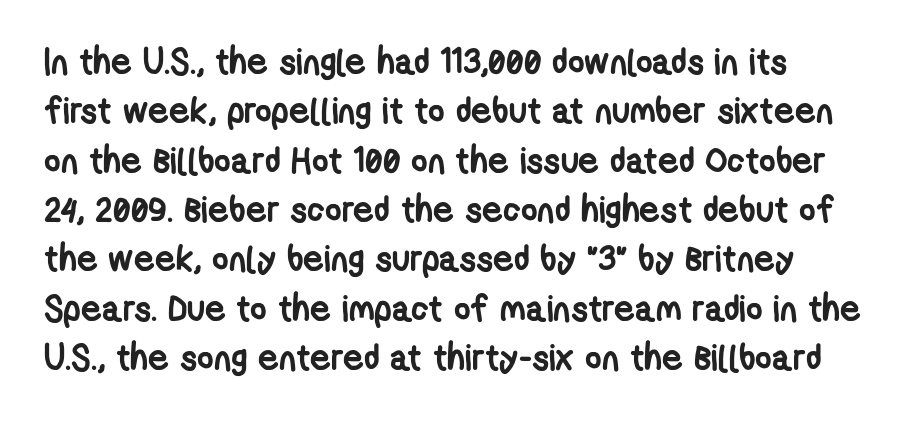
The image shows 36 px semibold, condensed sans-serif type; set normal line spacing (1.37x), normal letter spacing, not underlined; low stroke contrast and a medium x-height.
